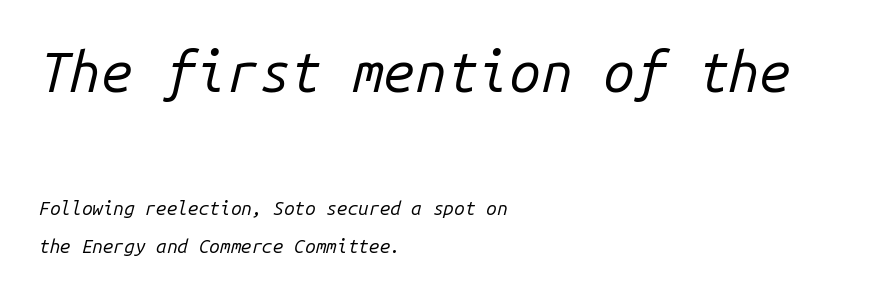
{"italic": "yes", "lean": "right", "slant_degrees": 14, "bold": "no", "weight": "regular", "width": "normal", "stroke_contrast": "low", "x_height": "medium", "monospaced": "yes", "underline": "no", "align": "left", "line_spacing": "loose", "line_spacing_ratio": 2.02, "letter_spacing": "normal", "letter_spacing_em": 0.0, "larger_block": "first", "size_ratio": 2.95, "glyph_px": 56}
